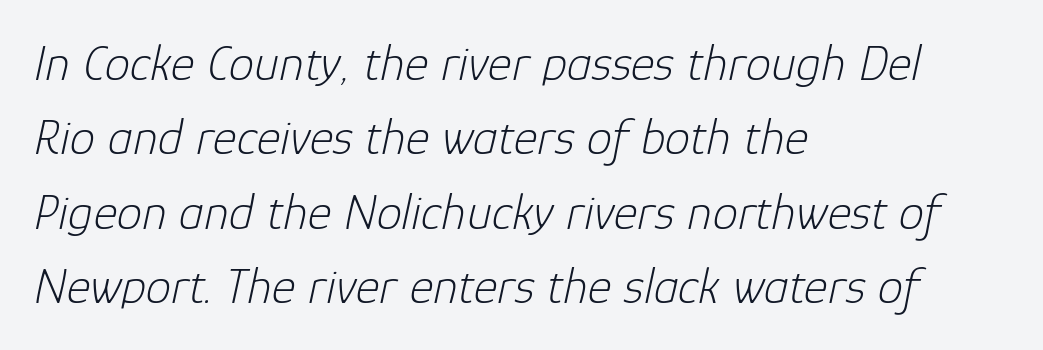
The image shows 51 px light type, italic (leaning right); set left-aligned, normal line spacing (1.46x), normal letter spacing, not underlined; low stroke contrast and a medium x-height.
